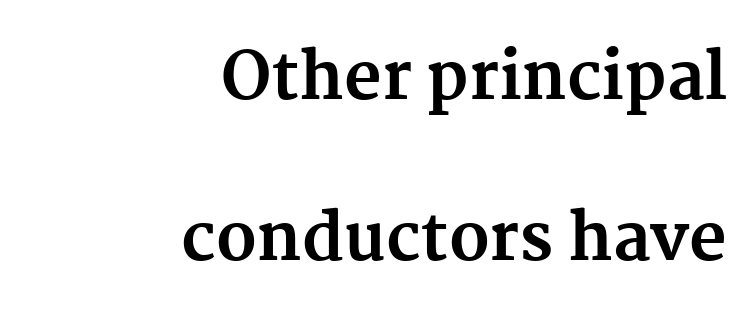
{"serif": "yes", "italic": "no", "bold": "yes", "weight": "bold", "width": "normal", "stroke_contrast": "medium", "x_height": "medium", "monospaced": "no", "underline": "no", "align": "right", "line_spacing": "loose", "line_spacing_ratio": 2.48, "letter_spacing": "normal", "letter_spacing_em": 0.0, "glyph_px": 65}
